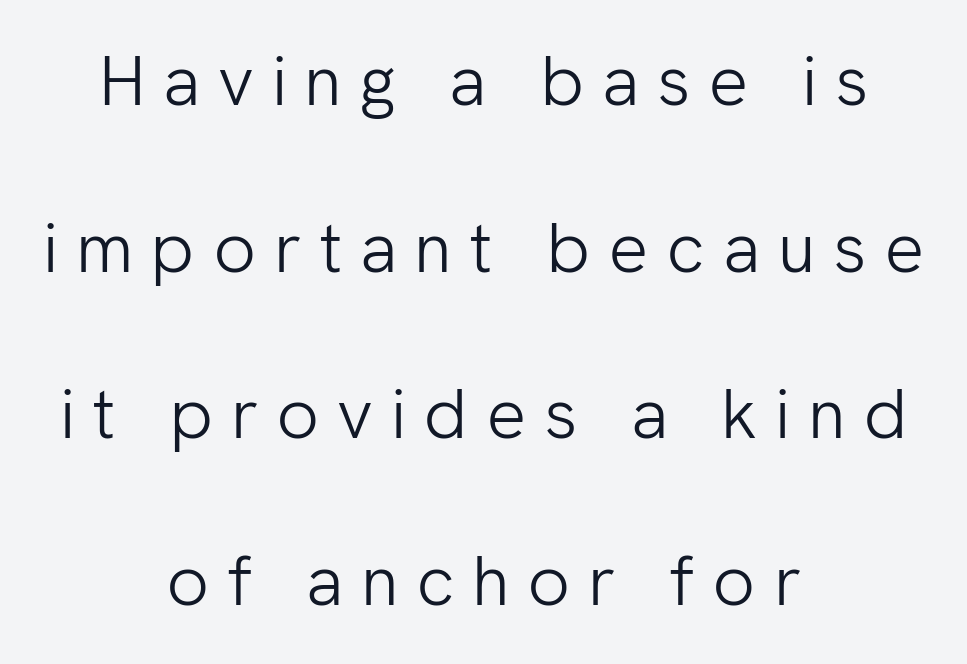
{"serif": "no", "italic": "no", "bold": "no", "weight": "light", "width": "normal", "stroke_contrast": "low", "x_height": "medium", "monospaced": "no", "underline": "no", "align": "center", "line_spacing": "loose", "line_spacing_ratio": 2.38, "letter_spacing": "wide", "letter_spacing_em": 0.25, "glyph_px": 70}
